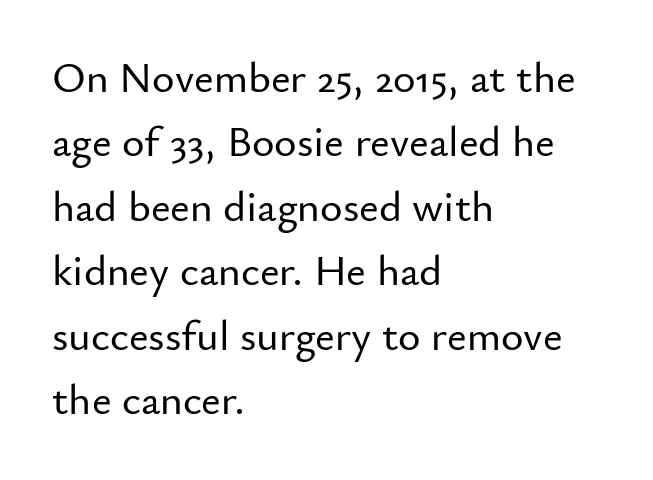
The image shows 43 px sans-serif type, upright; set left-aligned, normal line spacing (1.5x), normal letter spacing, not underlined; low stroke contrast and a small x-height.
